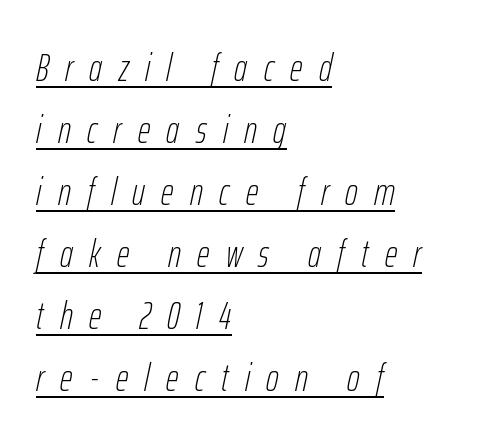
The image shows 39 px thin, condensed type, italic (leaning right); set left-aligned, normal line spacing (1.59x), unusually wide letter spacing (+0.42 em), underlined; low stroke contrast and a medium x-height.
